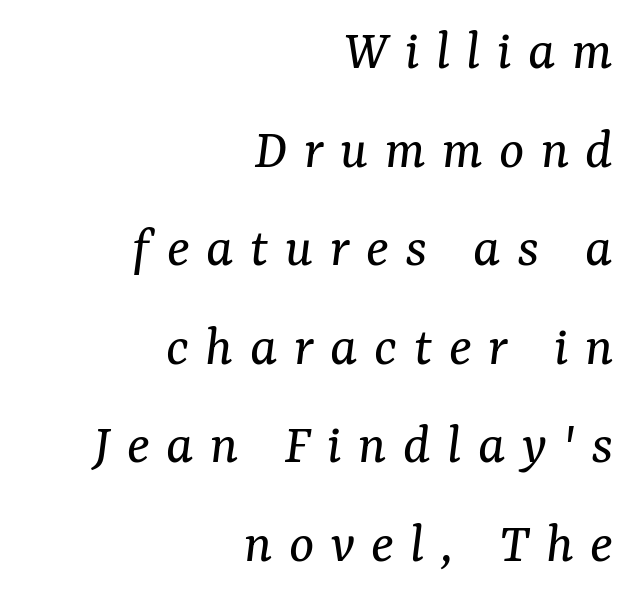
These lines are set flush right with a ragged left edge. Anything drawn beneath the words? Only blank space. A typesetter would label this face a serif. The space between consecutive lines is moderate. Spacing verdict: proportional, widths tailored to each character. The letterforms stand isolated, each surrounded by extra space.
